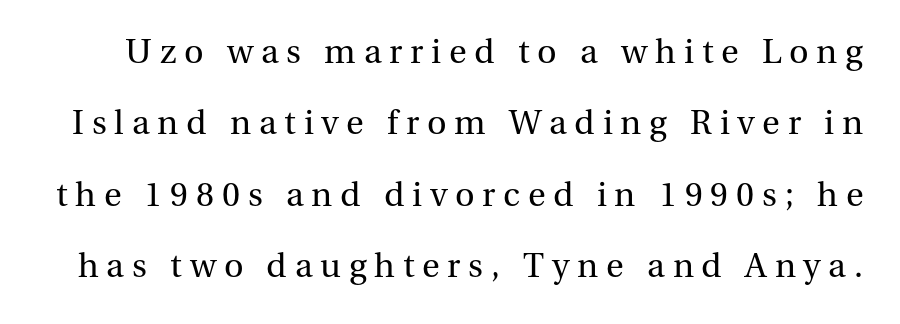
Q: Is the text bold? A: No.
Q: Is the text italic (slanted)? A: No, it is upright.
Q: Is the typeface a serif or a sans-serif typeface? A: Serif.
Q: Is the text underlined? A: No.
Q: Is the spacing between letters normal or unusually wide? A: Unusually wide.
Q: Is the spacing between lines tight, normal or loose? A: Loose.
Q: Width (condensed, normal, or wide)? A: Normal.
Q: Stroke contrast? A: Medium.
Q: x-height? A: Medium.
Q: Monospaced? A: No.
